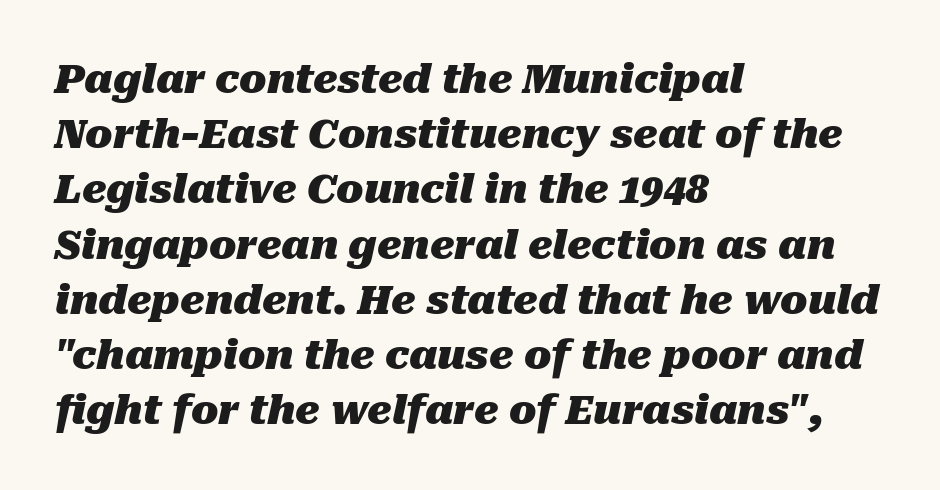
The glyphs are unaccompanied by any horizontal stroke below them. The letters advance in unequal steps, a hallmark of proportional type. Visually the block forms a straight wall on the left and a jagged coastline on the right. Is the type bold? Yes — the strokes are clearly thick and heavy.
